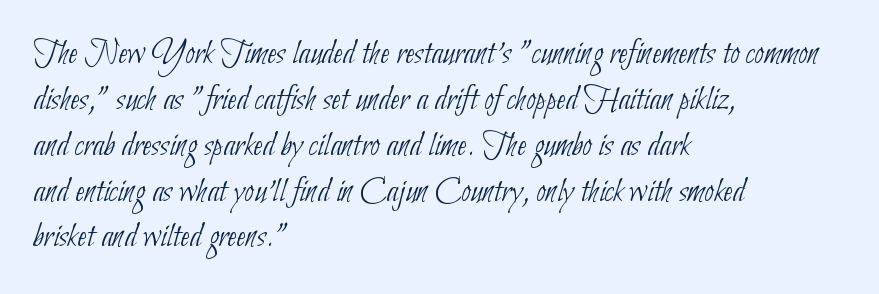
This sample has the flowing, uneven cadence of proportional lettering. Each line starts at the same left margin while the right side varies. Any mark beneath the type? The region is blank. Stroke thickness stays within the range of a standard reading face or lighter. The leading is moderate, giving the passage an even texture.
